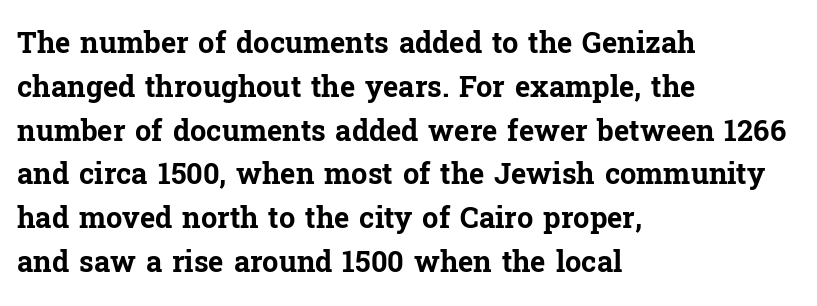
Q: Is the text bold? A: Yes.
Q: Is the text italic (slanted)? A: No, it is upright.
Q: Is the typeface a serif or a sans-serif typeface? A: Serif.
Q: Is the text underlined? A: No.
Q: How is the paragraph aligned? A: Left-aligned.
Q: Is the spacing between letters normal or unusually wide? A: Normal.
Q: Is the spacing between lines tight, normal or loose? A: Normal.
Q: Width (condensed, normal, or wide)? A: Normal.
Q: Stroke contrast? A: Low.
Q: x-height? A: Medium.
Q: Monospaced? A: No.
